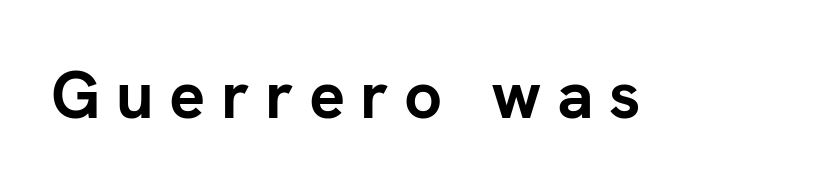
{"serif": "no", "italic": "no", "bold": "yes", "weight": "semibold", "width": "normal", "stroke_contrast": "low", "x_height": "medium", "monospaced": "no", "underline": "no", "letter_spacing": "wide", "letter_spacing_em": 0.23, "glyph_px": 67}
